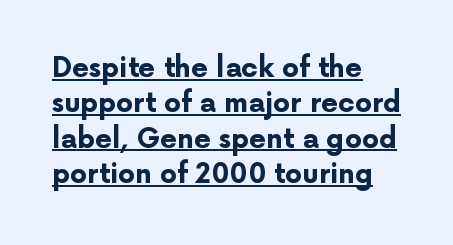
The image shows 27 px bold type, upright; set left-aligned, normal line spacing (1.31x), normal letter spacing, underlined.
